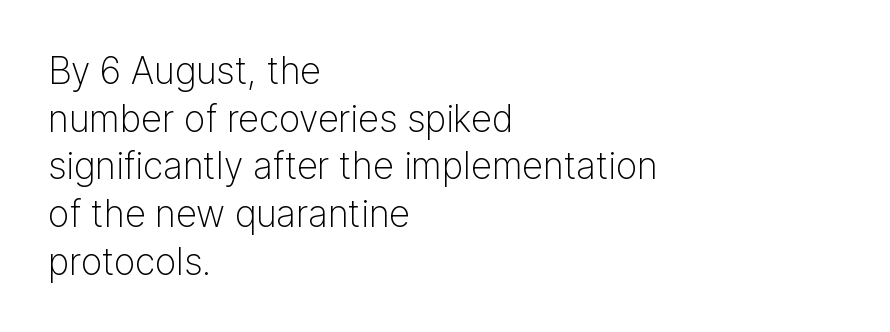
Q: Is the text bold? A: No.
Q: Is the text italic (slanted)? A: No, it is upright.
Q: Is the typeface a serif or a sans-serif typeface? A: Sans-serif.
Q: Is the text underlined? A: No.
Q: How is the paragraph aligned? A: Left-aligned.
Q: Is the spacing between letters normal or unusually wide? A: Normal.
Q: Is the spacing between lines tight, normal or loose? A: Normal.
Q: Width (condensed, normal, or wide)? A: Normal.
Q: Stroke contrast? A: Low.
Q: x-height? A: Medium.
Q: Monospaced? A: No.
